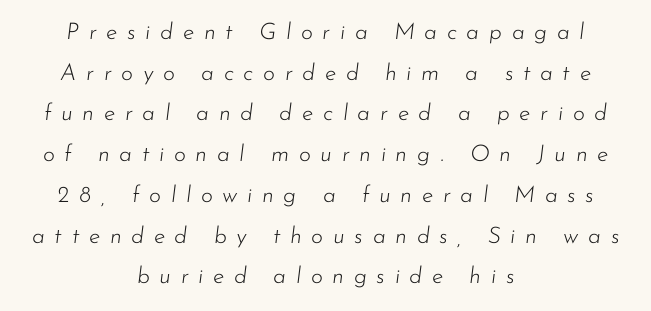
{"italic": "yes", "lean": "right", "slant_degrees": 7, "bold": "no", "underline": "no", "align": "center", "line_spacing_ratio": 1.77, "letter_spacing": "wide", "letter_spacing_em": 0.42, "glyph_px": 23}
